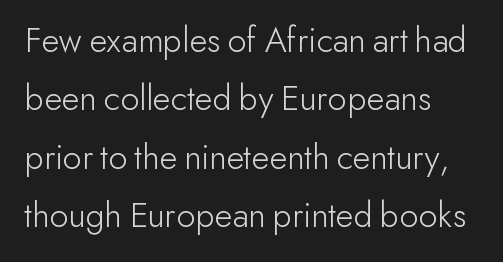
Ordinary non-slanted type is in use. The glyphs in this specimen are sans serif. Heaviness? Minimal to ordinary, like unemphasized prose. A typesetter would call this leading conventional body-copy spacing. Varying glyph widths throughout — classic text-font behaviour.
